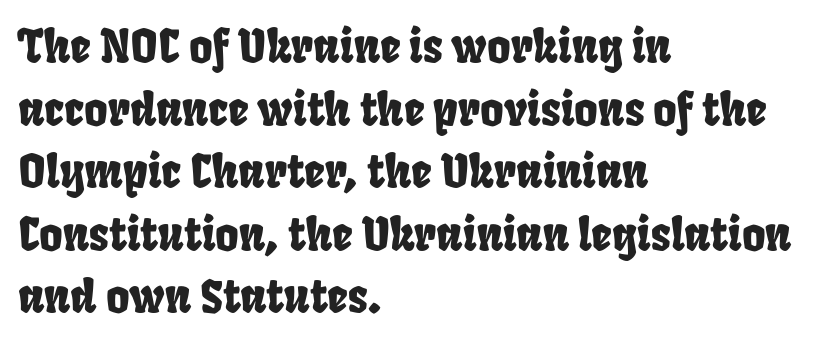
Q: Is the typeface a serif or a sans-serif typeface? A: Sans-serif.
Q: Is the text underlined? A: No.
Q: How is the paragraph aligned? A: Left-aligned.
Q: Is the spacing between letters normal or unusually wide? A: Normal.
Q: Is the spacing between lines tight, normal or loose? A: Normal.
Q: Width (condensed, normal, or wide)? A: Condensed.
Q: Stroke contrast? A: Low.
Q: x-height? A: Large.
Q: Monospaced? A: No.
